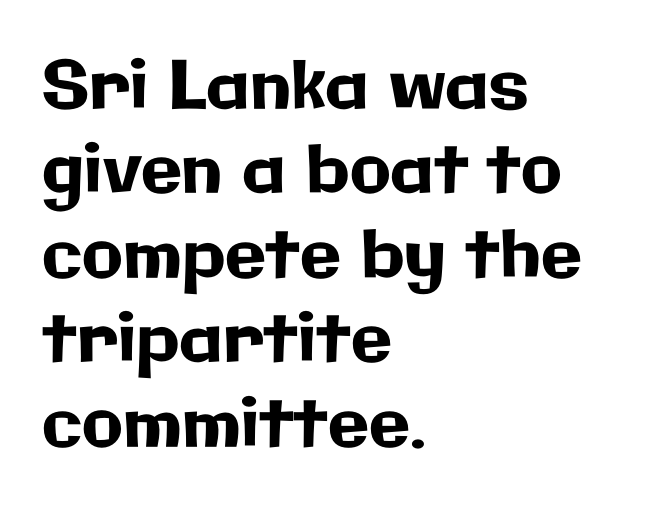
{"serif": "no", "italic": "no", "width": "normal", "stroke_contrast": "low", "x_height": "medium", "monospaced": "no", "underline": "no", "align": "left", "line_spacing": "normal", "line_spacing_ratio": 1.26, "letter_spacing": "normal", "letter_spacing_em": 0.0, "glyph_px": 67}
